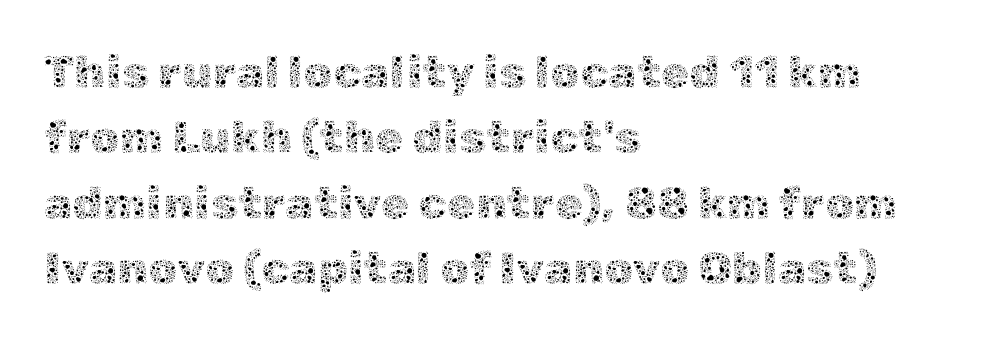
{"italic": "no", "bold": "no", "weight": "thin", "width": "normal", "x_height": "medium", "monospaced": "no", "underline": "no", "align": "left", "line_spacing": "normal", "line_spacing_ratio": 1.42, "letter_spacing": "normal", "letter_spacing_em": 0.0, "glyph_px": 46}
